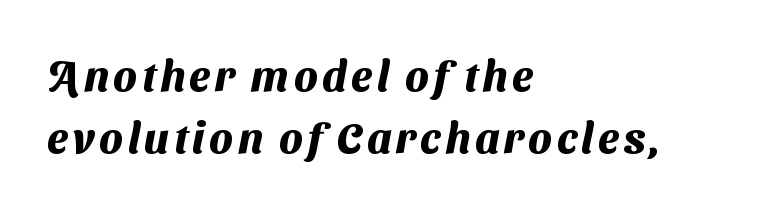
Is the type bold? Yes — the strokes are clearly thick and heavy. Words float on clear page, feet unadorned. Each letter's strokes conclude bluntly, with no projecting serifs. These lines sit exactly where default settings would place them. Leftover space on each line is placed entirely after the last word.
